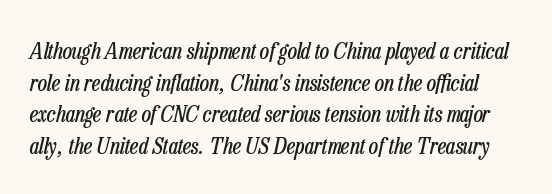
The image shows 23 px text type, italic (leaning right); set normal line spacing (1.37x), normal letter spacing, not underlined.
